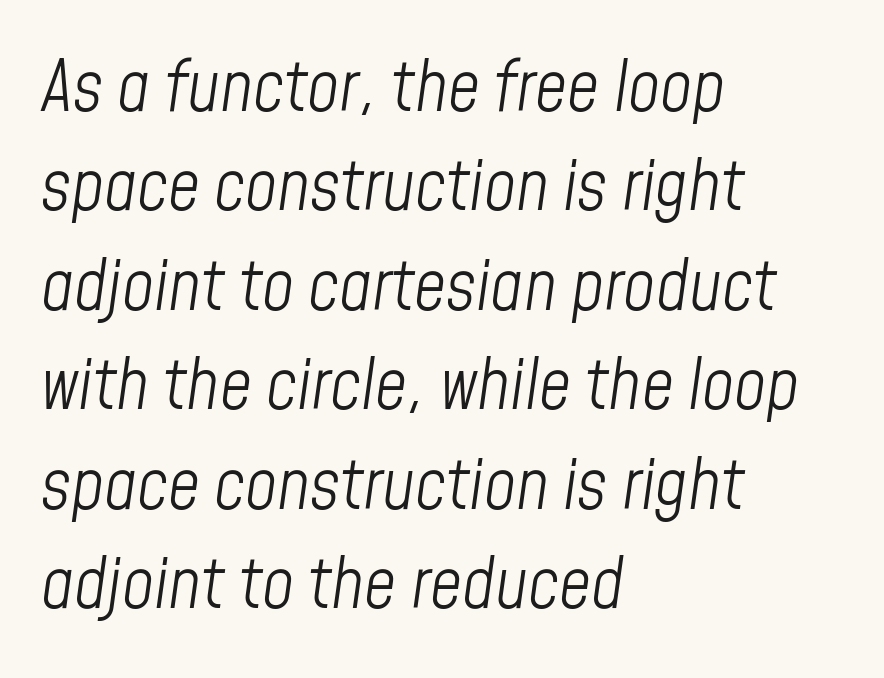
Is this a fixed-width face? No — the glyphs have proportional, varying widths. The ragged edge is on the right, which tells us the setting is flush left. Stroke thickness stays within the range of a standard reading face or lighter. Rule under the text: the space is simply empty. Letter spacing: default. Style check: oblique.
